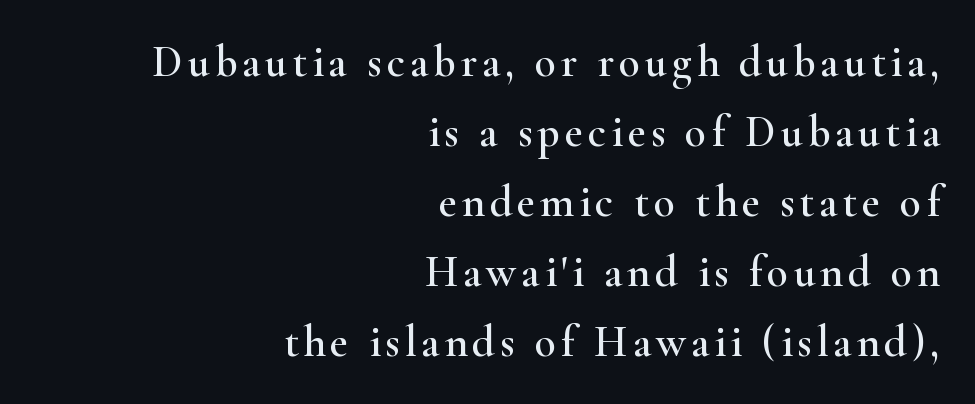
Ordinary non-slanted type is in use. All the whitespace from short lines collects on the left. Unlike a clean sans, this face finishes its strokes with serifs. Leading matches the norm, producing a regular column.
